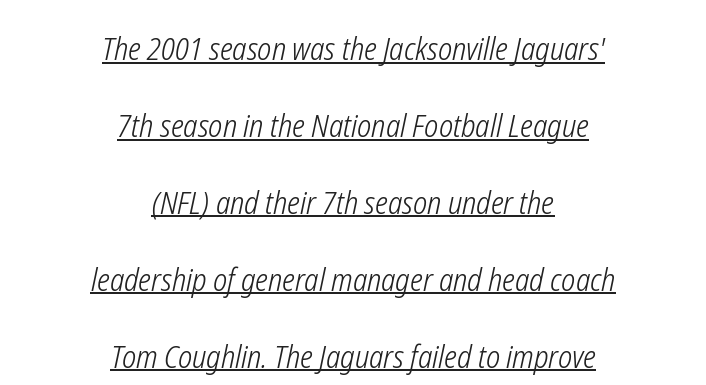
Observe the ordinary spacing: letters are neighbours, not strangers. Heft: none added — not bold. These lines stand farther apart than default settings would place them. The string is rendered with underlining switched on. Looks like regular typesetting: each glyph gets only the width it needs.
